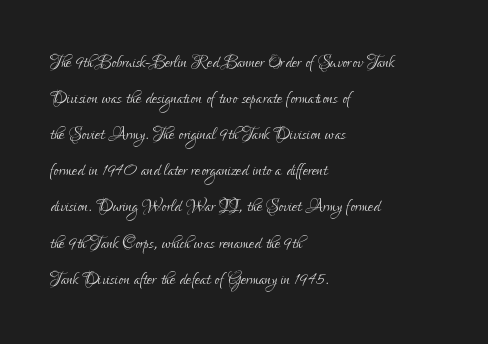
The image shows 23 px text type; set left-aligned, normal line spacing (1.57x), normal letter spacing, not underlined.
